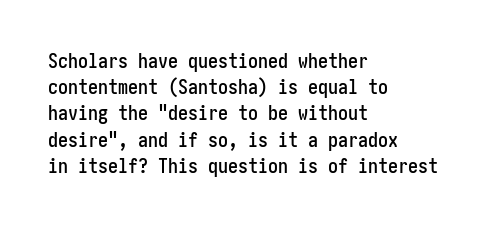
Q: Is the text italic (slanted)? A: No, it is upright.
Q: Is the text underlined? A: No.
Q: How is the paragraph aligned? A: Left-aligned.
Q: Is the spacing between letters normal or unusually wide? A: Normal.
Q: Is the spacing between lines tight, normal or loose? A: Normal.
